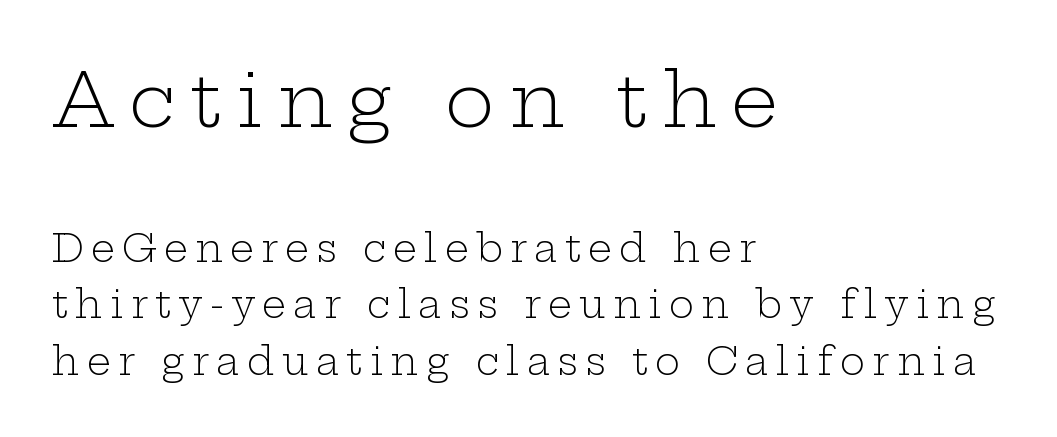
{"serif": "yes", "italic": "no", "bold": "no", "weight": "light", "width": "wide", "stroke_contrast": "low", "x_height": "medium", "monospaced": "no", "underline": "no", "align": "left", "line_spacing": "normal", "line_spacing_ratio": 1.49, "larger_block": "first", "size_ratio": 1.97, "glyph_px": 75}
